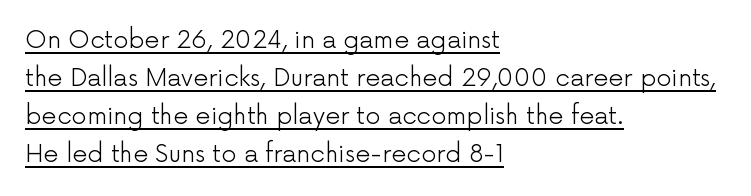
{"italic": "no", "bold": "no", "underline": "yes", "align": "left", "line_spacing": "normal", "line_spacing_ratio": 1.59, "letter_spacing": "normal", "letter_spacing_em": 0.0, "glyph_px": 24}
